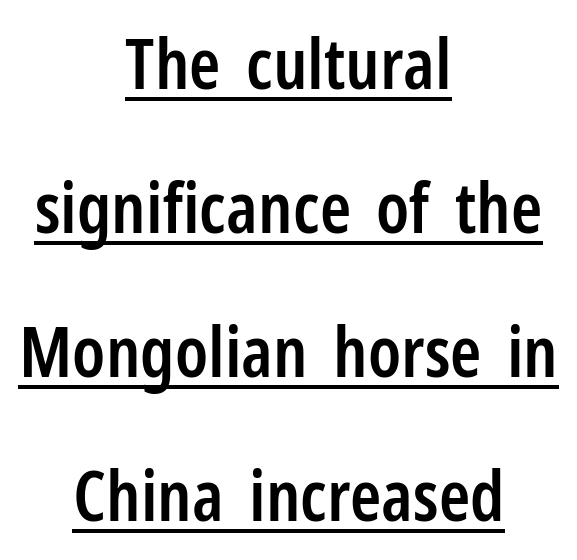
Q: Is the text bold? A: Semi-bold.
Q: Is the text italic (slanted)? A: No, it is upright.
Q: Is the typeface a serif or a sans-serif typeface? A: Sans-serif.
Q: Is the text underlined? A: Yes.
Q: How is the paragraph aligned? A: Centered.
Q: Is the spacing between letters normal or unusually wide? A: Normal.
Q: Is the spacing between lines tight, normal or loose? A: Loose.
Q: Width (condensed, normal, or wide)? A: Condensed.
Q: Stroke contrast? A: Low.
Q: x-height? A: Medium.
Q: Monospaced? A: No.
